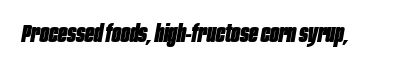
Quick note: underline off. The font is running at its bold setting. Nothing unusual about the tracking: characters are spaced as the font intends. Compared with ordinary roman type, these characters are visibly tilted.
